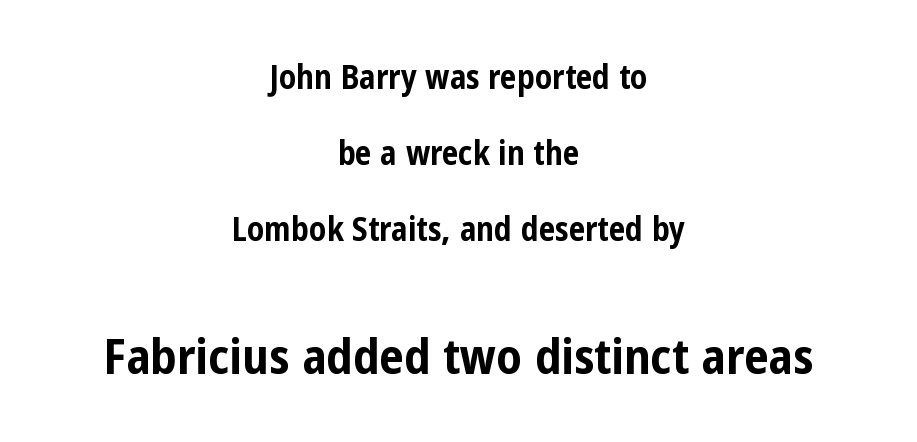
Posture: upright roman. The face used here is proportionally spaced, like ordinary book or web type. Here the second block reads like a headline and the first like body copy. Letterform terminals end flat and unadorned throughout the passage. Descender tails drop into unmarked territory.
